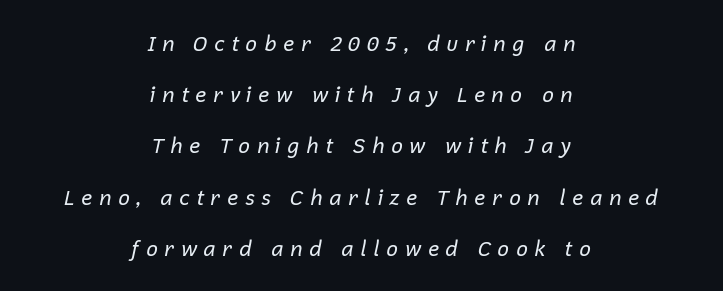
Loose tracking; the words dissolve into strings of separated letters. Underline: absent. Each new line begins a long way beneath the previous one. Heft: none added — not bold.
